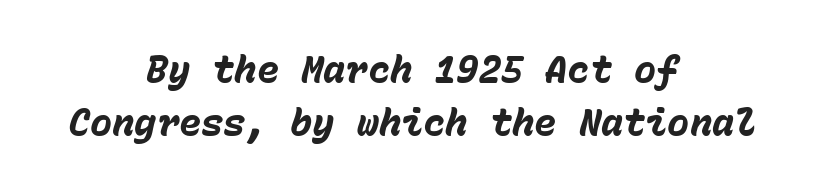
The image shows 37 px heavy type, italic (leaning right), monospaced; set centered, normal line spacing (1.44x), normal letter spacing, not underlined; low stroke contrast and a medium x-height.
